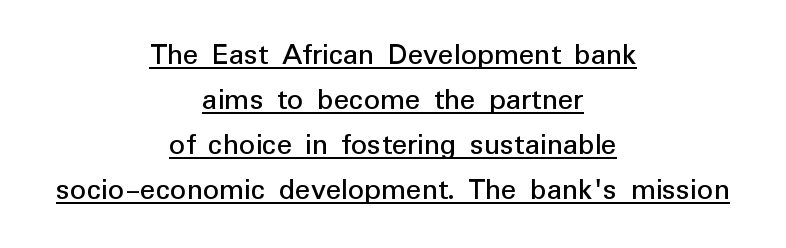
{"serif": "no", "italic": "no", "bold": "no", "weight": "regular", "width": "normal", "stroke_contrast": "low", "x_height": "medium", "monospaced": "no", "underline": "yes", "align": "center", "line_spacing": "normal", "line_spacing_ratio": 1.41, "letter_spacing": "normal", "letter_spacing_em": 0.0, "glyph_px": 32}
